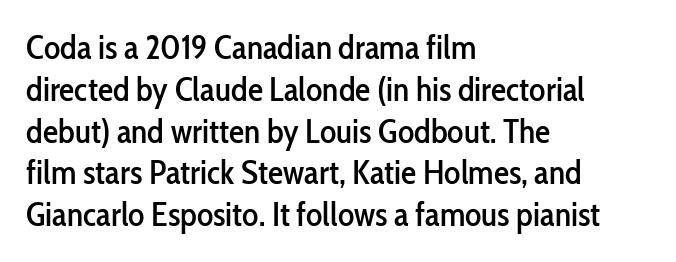
To sum up the face: it is a sans, with no serifs. Left-aligned paragraph, ragged on the right. Nope, not italic — everything's standing straight. Do the characters align in a grid? No, the font is proportional. The area under the type is left untouched.
